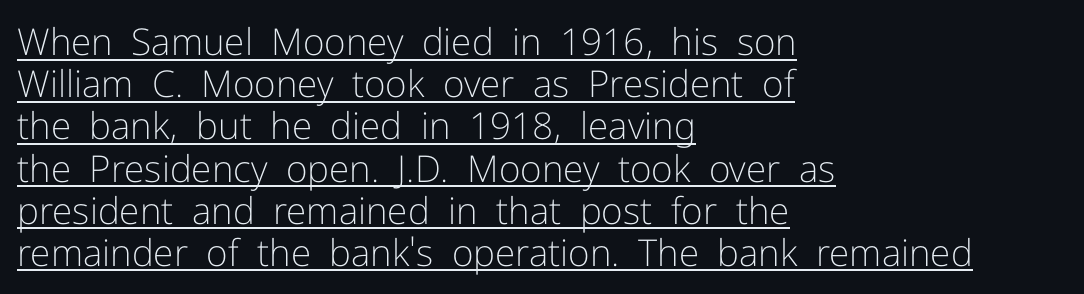
{"serif": "no", "italic": "no", "bold": "no", "weight": "light", "width": "normal", "stroke_contrast": "low", "x_height": "medium", "monospaced": "no", "underline": "yes", "align": "left", "line_spacing": "tight", "line_spacing_ratio": 1.14, "letter_spacing": "normal", "letter_spacing_em": 0.0, "glyph_px": 37}
